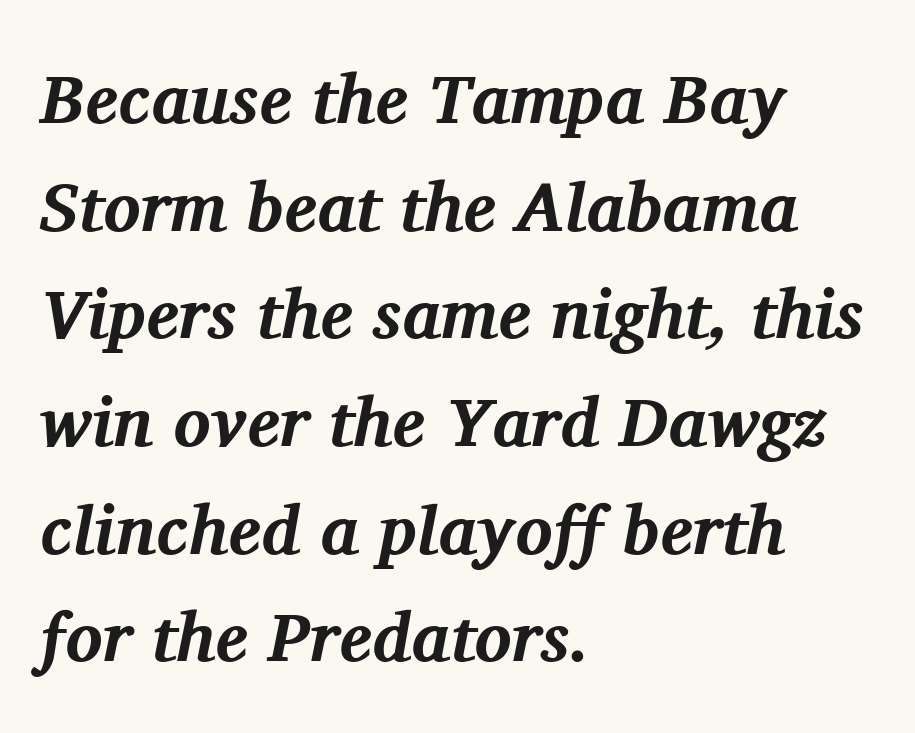
All the whitespace from short lines collects on the right. Serif or sans? Serif — the stroke terminals have little feet. Students, observe: this is what conventionally led text looks like. Look at the tracking — it's just the regular setting, nothing added. Decoration check: the copy has no underline. Each glyph is drawn with heavy, bold strokes.
